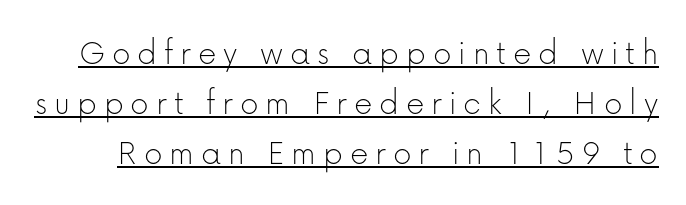
Q: Is the text bold? A: No.
Q: Is the text italic (slanted)? A: No, it is upright.
Q: Is the typeface a serif or a sans-serif typeface? A: Sans-serif.
Q: Is the text underlined? A: Yes.
Q: Is the spacing between lines tight, normal or loose? A: Normal.
Q: Width (condensed, normal, or wide)? A: Normal.
Q: Stroke contrast? A: Low.
Q: x-height? A: Medium.
Q: Monospaced? A: No.
